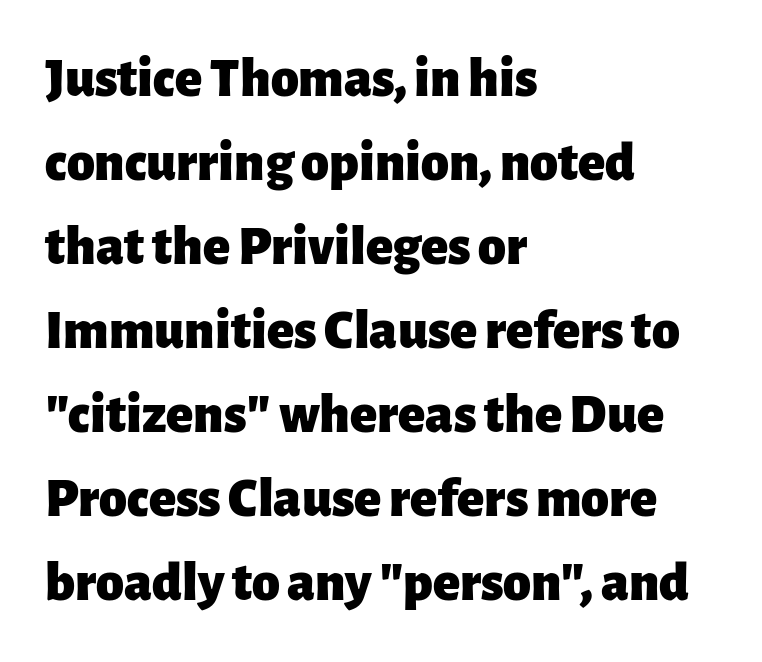
{"serif": "no", "italic": "no", "bold": "yes", "weight": "heavy", "width": "normal", "stroke_contrast": "low", "x_height": "medium", "monospaced": "no", "underline": "no", "align": "left", "line_spacing": "normal", "line_spacing_ratio": 1.5, "letter_spacing": "normal", "letter_spacing_em": 0.0, "glyph_px": 56}
